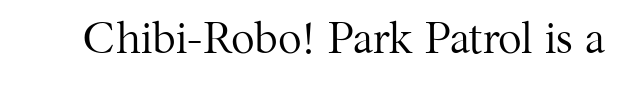
{"serif": "yes", "italic": "no", "bold": "no", "weight": "regular", "width": "normal", "stroke_contrast": "medium", "x_height": "medium", "monospaced": "no", "underline": "no", "letter_spacing": "normal", "letter_spacing_em": 0.0, "glyph_px": 44}
